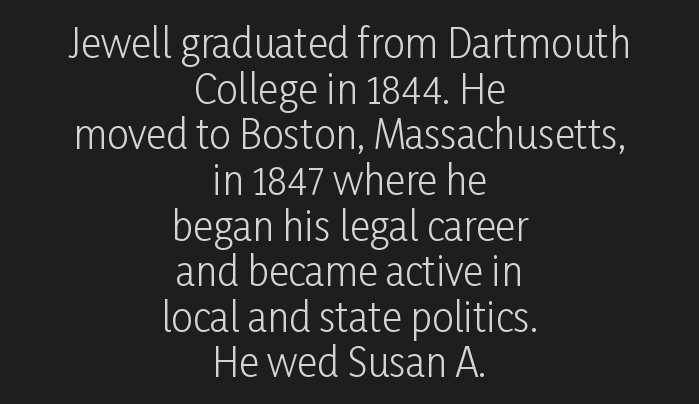
You could not count columns in this text — the font is proportionally spaced. Unlike a traditional serif, this face leaves its strokes unadorned. Compared with a flush-left layout, this one balances lines on the center instead. Lines of text with bare space underneath.
